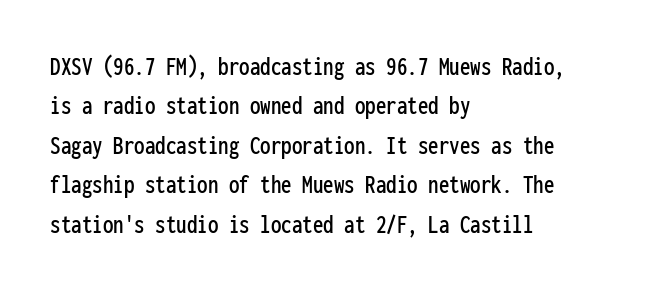
{"serif": "no", "italic": "no", "width": "condensed", "stroke_contrast": "low", "x_height": "medium", "monospaced": "yes", "underline": "no", "align": "left", "line_spacing": "normal", "line_spacing_ratio": 1.41, "letter_spacing": "normal", "letter_spacing_em": 0.0, "glyph_px": 28}
